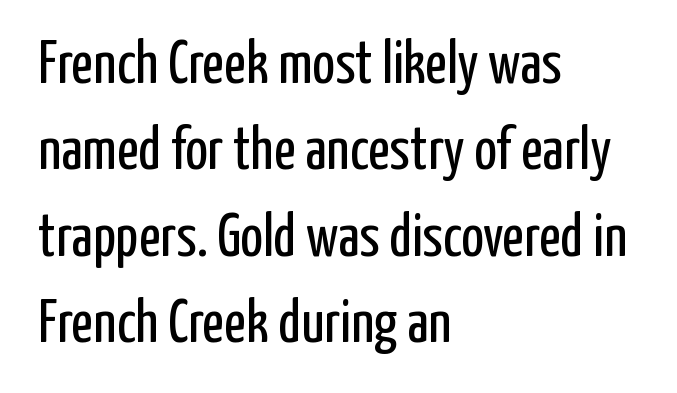
The specimen reads as upright at a glance. Beneath every word, the page is bare. Proportional: the letters do not fall into vertical columns. The passage shown is typeset with a sans-serif family. These lines are set flush left with a ragged right edge. The rows are spaced the way most documents space them.
